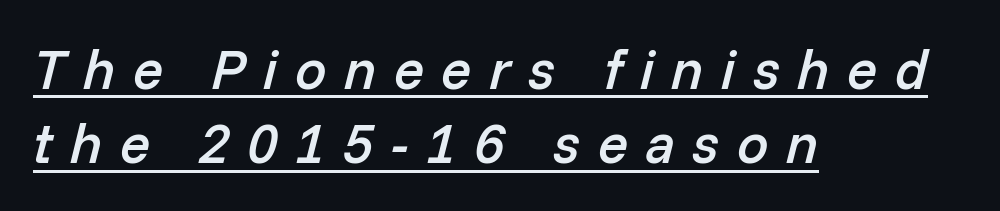
These lines were composed using italics. Each glyph is drawn with semibold strokes, heavier than normal yet not fully bold. In designer terms, the underline attribute is active on this setting. Summary of vertical rhythm: regular, with standard interline spacing.
